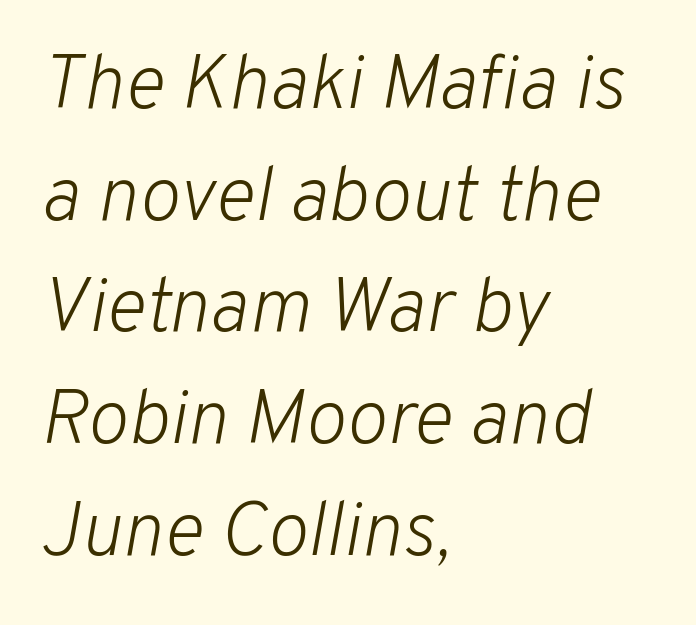
Q: Is the text bold? A: No.
Q: Is the text italic (slanted)? A: Yes, it leans right by about 10 degrees.
Q: Is the text underlined? A: No.
Q: How is the paragraph aligned? A: Left-aligned.
Q: Is the spacing between letters normal or unusually wide? A: Normal.
Q: Is the spacing between lines tight, normal or loose? A: Normal.
Q: Width (condensed, normal, or wide)? A: Normal.
Q: Stroke contrast? A: Low.
Q: x-height? A: Medium.
Q: Monospaced? A: No.
